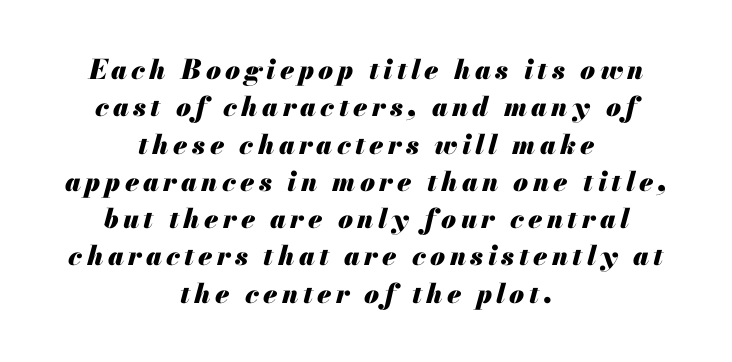
{"italic": "yes", "lean": "right", "slant_degrees": 13, "bold": "yes", "underline": "no", "align": "center", "line_spacing": "normal", "line_spacing_ratio": 1.38, "glyph_px": 27}
